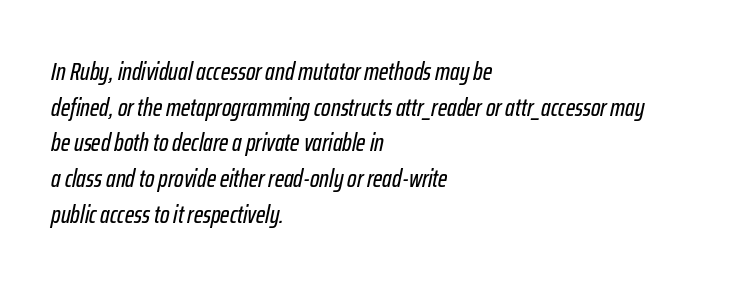
Q: Is the text italic (slanted)? A: Yes, it leans right by about 12 degrees.
Q: Is the text underlined? A: No.
Q: How is the paragraph aligned? A: Left-aligned.
Q: Is the spacing between letters normal or unusually wide? A: Normal.
Q: Is the spacing between lines tight, normal or loose? A: Normal.
